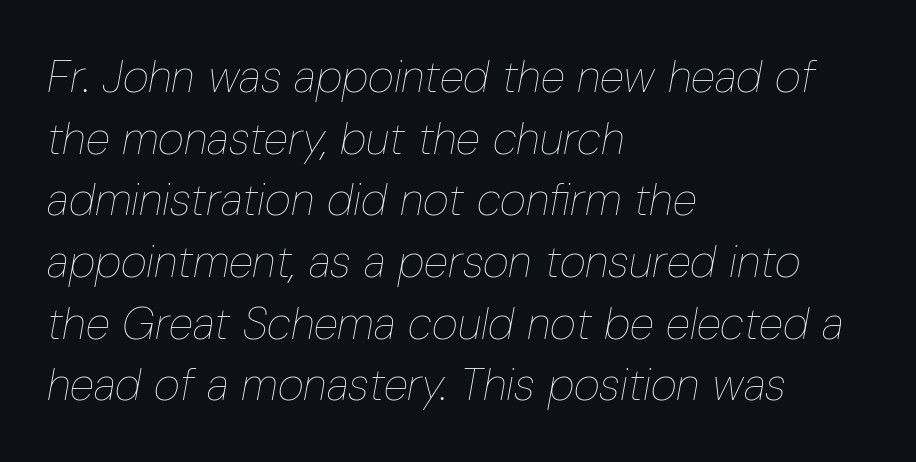
{"italic": "yes", "lean": "right", "slant_degrees": 10, "bold": "no", "weight": "thin", "width": "condensed", "stroke_contrast": "low", "x_height": "medium", "monospaced": "no", "underline": "no", "align": "left", "line_spacing": "normal", "line_spacing_ratio": 1.37, "letter_spacing": "normal", "letter_spacing_em": 0.0, "glyph_px": 45}
